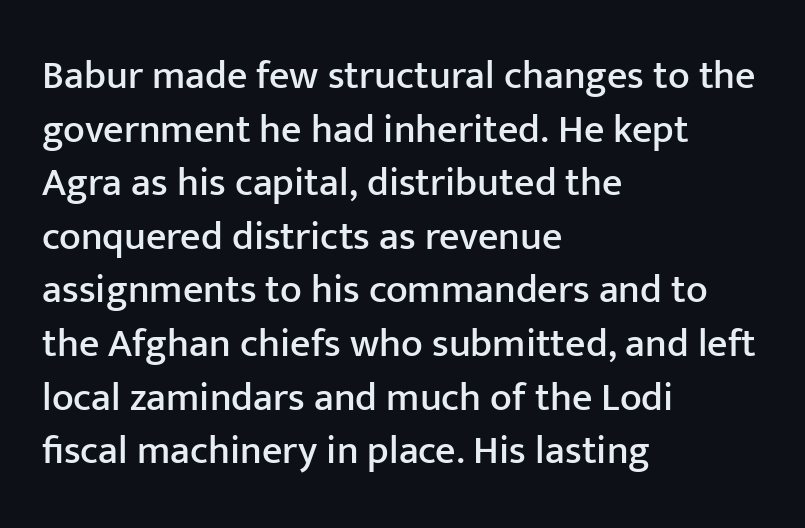
The image shows 40 px sans-serif type, upright; set left-aligned, normal line spacing (1.34x), normal letter spacing, not underlined; low stroke contrast and a medium x-height.
